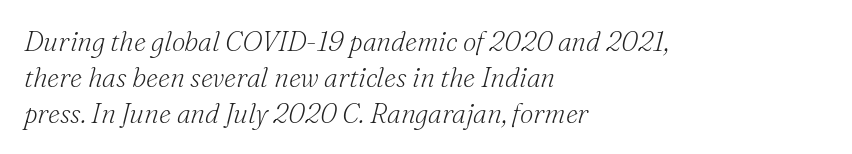
The glyphs are unaccompanied by any horizontal stroke below them. Line spacing here is normal. This reads as an unemphasized weight, regular at the heaviest. Notice how the passage keeps a crisp vertical edge on the left only. Short note: letters normally spaced. Emphasis-style slanted type is in use.
